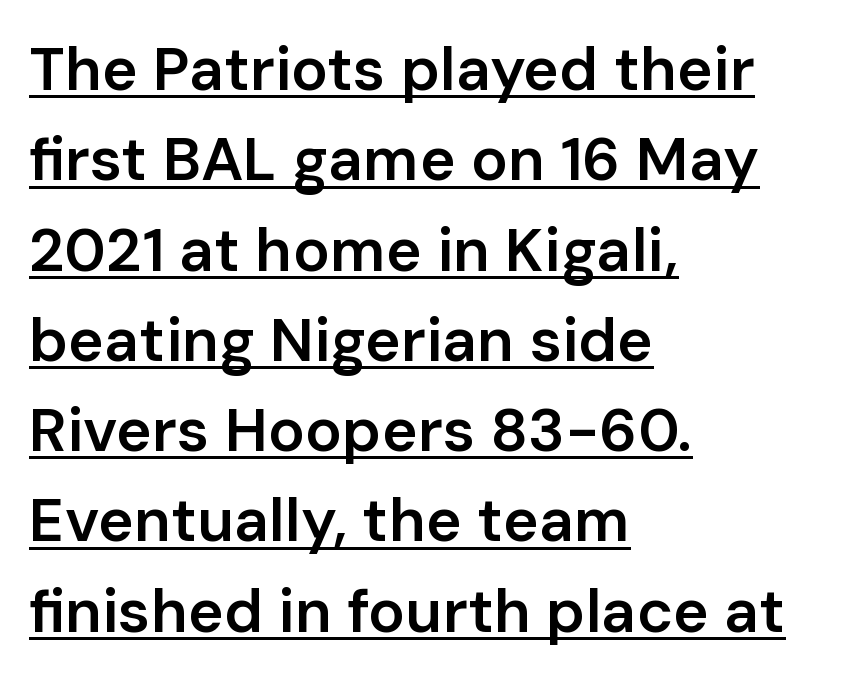
As a designer I'd log this as weight 600, semibold. The letters advance in unequal steps, a hallmark of proportional type. Characters follow at the spacing the type designer built in. Type style note: lacks serifs. A continuous stroke trails under the words, as in a hyperlink. Leftover space on each line is placed entirely after the last word.
